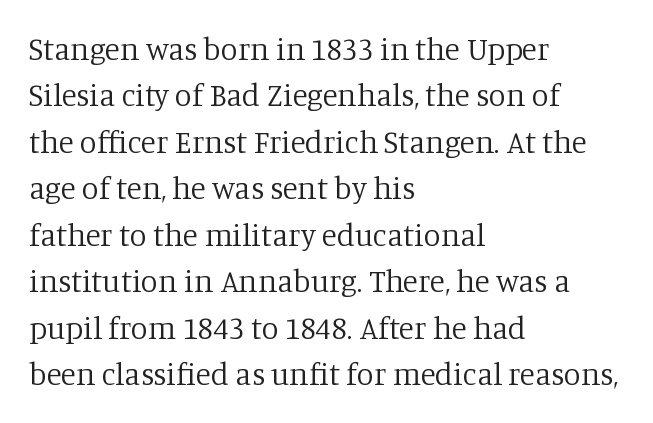
{"serif": "yes", "italic": "no", "bold": "no", "weight": "regular", "width": "normal", "stroke_contrast": "low", "x_height": "large", "monospaced": "no", "underline": "no", "align": "left", "line_spacing": "normal", "line_spacing_ratio": 1.5, "letter_spacing": "normal", "letter_spacing_em": 0.0, "glyph_px": 31}
